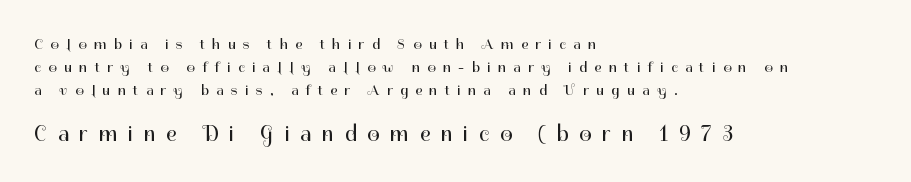
{"italic": "no", "bold": "no", "underline": "no", "align": "left", "line_spacing": "normal", "line_spacing_ratio": 1.52, "letter_spacing": "wide", "letter_spacing_em": 0.49, "larger_block": "second", "size_ratio": 1.47, "glyph_px": 22}
